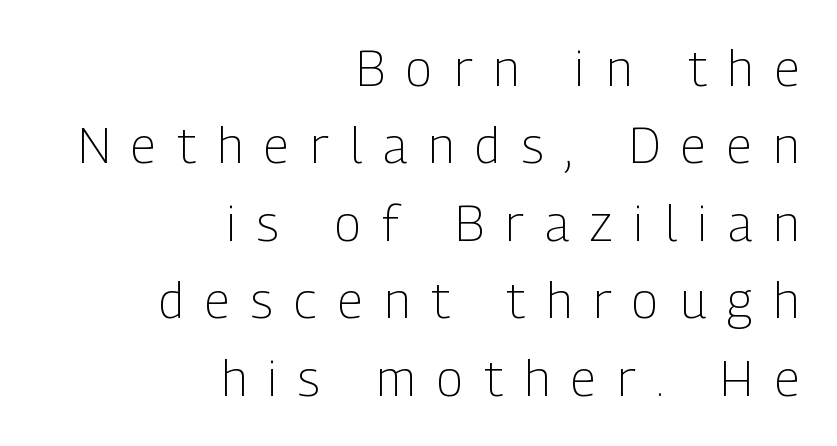
{"serif": "no", "italic": "no", "bold": "no", "weight": "light", "width": "condensed", "stroke_contrast": "low", "x_height": "medium", "monospaced": "no", "underline": "no", "align": "right", "line_spacing": "normal", "line_spacing_ratio": 1.58, "letter_spacing": "wide", "letter_spacing_em": 0.44, "glyph_px": 49}
